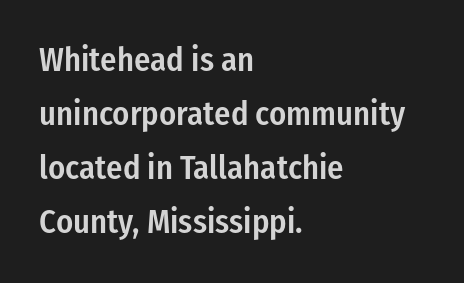
If you drew a line through each stem, it would be perfectly vertical. Serif or sans? Sans — the stroke terminals are bare. Spacing verdict: proportional, widths tailored to each character. No word sits above an underline.
